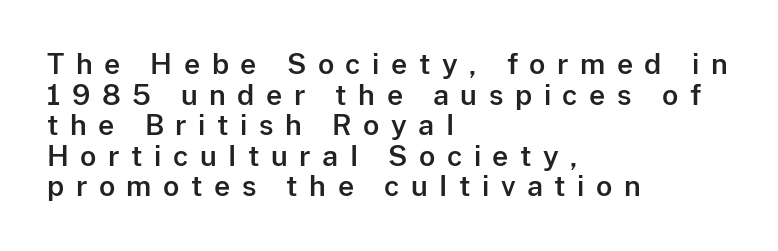
{"serif": "no", "italic": "no", "width": "normal", "stroke_contrast": "low", "x_height": "medium", "monospaced": "no", "underline": "no", "align": "left", "line_spacing": "tight", "line_spacing_ratio": 1.09, "letter_spacing": "wide", "letter_spacing_em": 0.41, "glyph_px": 28}
